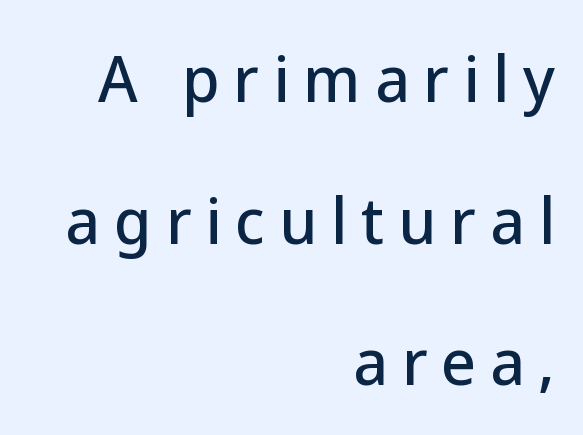
{"serif": "no", "italic": "no", "width": "normal", "stroke_contrast": "low", "x_height": "medium", "monospaced": "no", "underline": "no", "align": "right", "line_spacing": "loose", "line_spacing_ratio": 2.36, "letter_spacing": "wide", "letter_spacing_em": 0.23, "glyph_px": 60}
